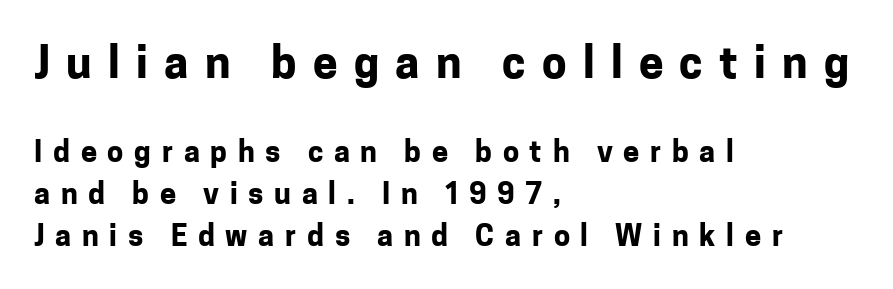
Serif or sans? Sans — the stroke terminals are bare. A normal amount of white space separates one row of letters from the next. Is the block centered? No — it sits flush against the left margin. No word sits above an underline. The emphasis by scale lands on block number one, above.
